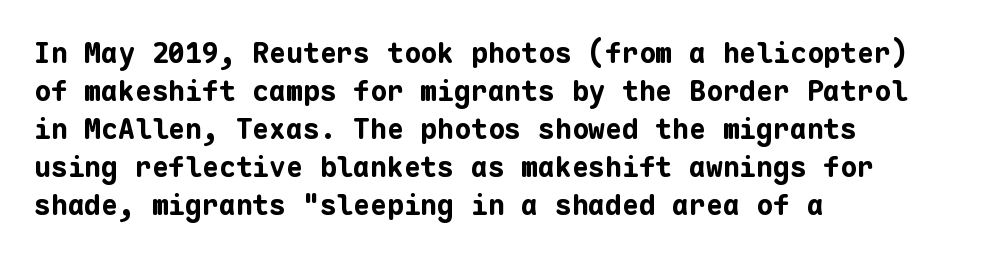
The image shows 28 px bold sans-serif type, upright, monospaced; set left-aligned, normal line spacing (1.36x), normal letter spacing, not underlined; low stroke contrast and a medium x-height.
